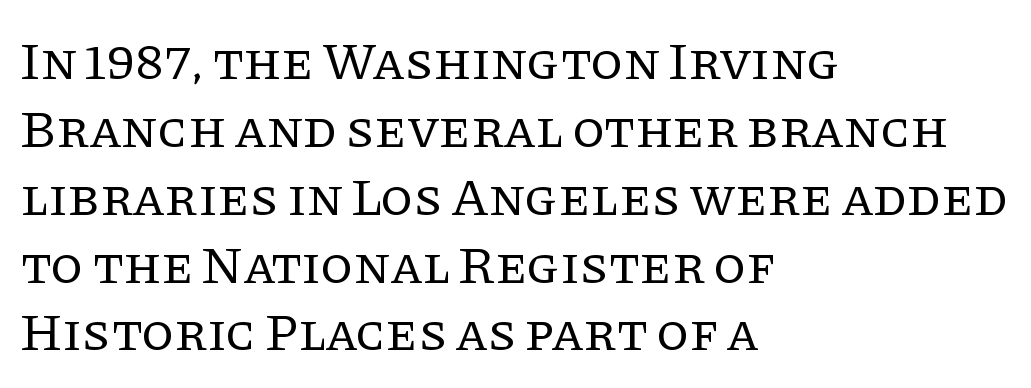
{"serif": "yes", "italic": "no", "bold": "no", "weight": "regular", "width": "normal", "stroke_contrast": "low", "x_height": "large", "monospaced": "no", "underline": "no", "align": "left", "line_spacing": "normal", "line_spacing_ratio": 1.28, "letter_spacing": "normal", "letter_spacing_em": 0.0, "glyph_px": 53}
